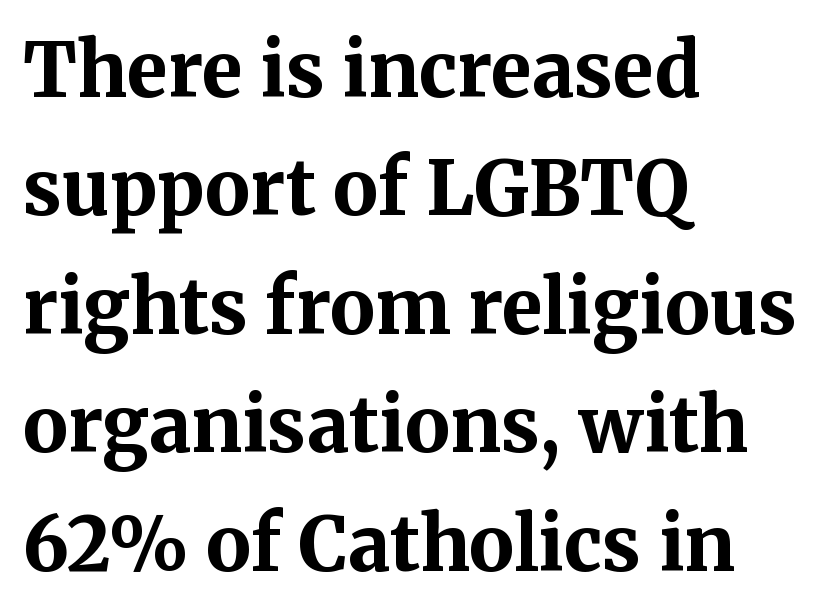
Q: Is the text bold? A: Yes.
Q: Is the text italic (slanted)? A: No, it is upright.
Q: Is the typeface a serif or a sans-serif typeface? A: Serif.
Q: Is the text underlined? A: No.
Q: How is the paragraph aligned? A: Left-aligned.
Q: Is the spacing between letters normal or unusually wide? A: Normal.
Q: Is the spacing between lines tight, normal or loose? A: Normal.
Q: Width (condensed, normal, or wide)? A: Normal.
Q: Stroke contrast? A: Medium.
Q: x-height? A: Medium.
Q: Monospaced? A: No.
